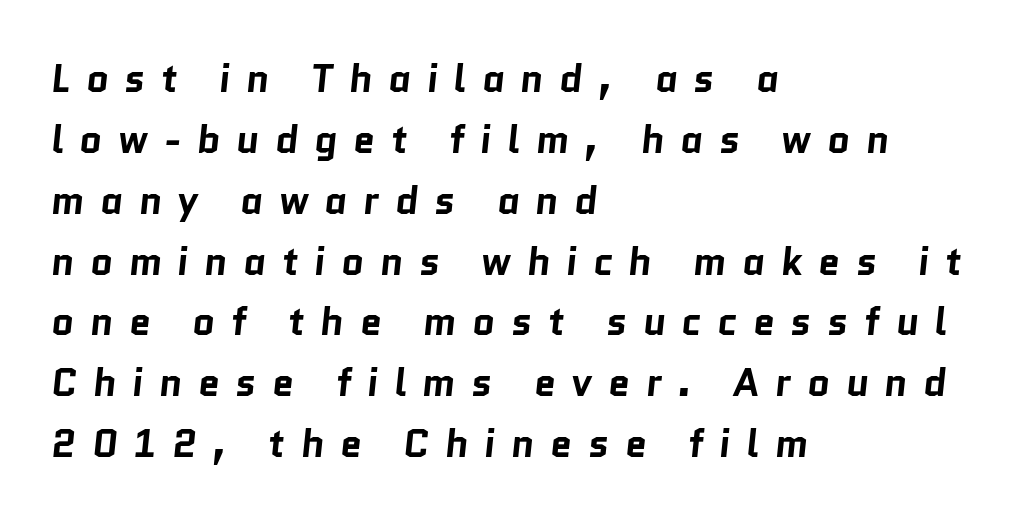
{"serif": "no", "bold": "yes", "weight": "bold", "width": "normal", "stroke_contrast": "low", "x_height": "medium", "monospaced": "no", "underline": "no", "align": "left", "line_spacing": "normal", "line_spacing_ratio": 1.56, "letter_spacing": "wide", "letter_spacing_em": 0.4, "glyph_px": 39}
